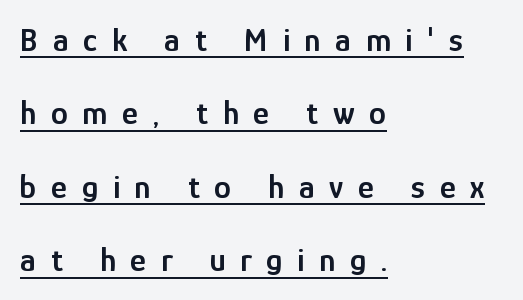
The tracking jumps out immediately: characters are airy and widely separated. A typesetter would call this leading open, well beyond the default. Spacing verdict: proportional, widths tailored to each character. Classification — sans serif. The passage shown is underscored from start to finish.
